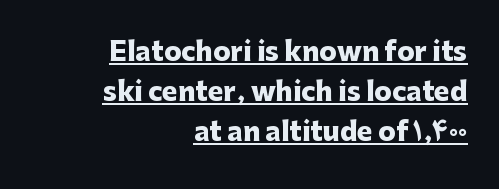
The image shows 26 px bold type, upright; set right-aligned, normal line spacing (1.54x), normal letter spacing, underlined.
